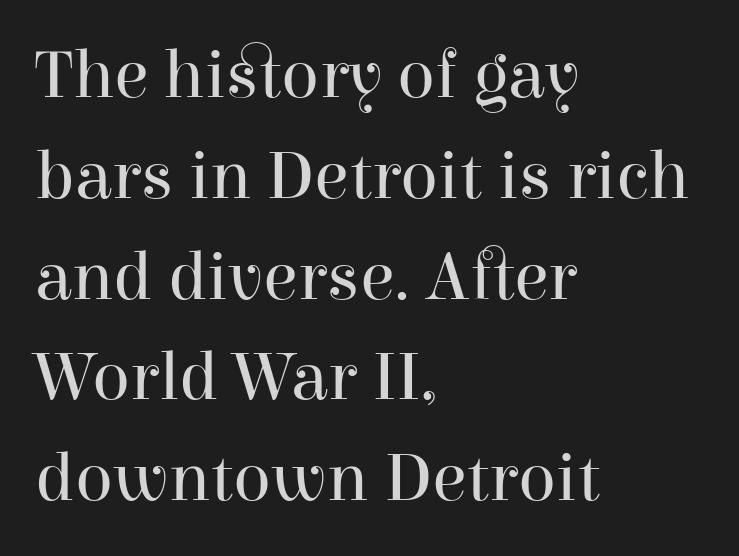
Is there any slant? The stems are plumb. The strip under each line holds only bare page. Does the copy run flush right? No — it runs flush left. Tracking here is standard; glyphs follow each other at the usual distance. The type family on display is of the serif kind.
